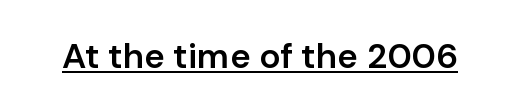
Q: Is the text bold? A: Semi-bold.
Q: Is the text italic (slanted)? A: No, it is upright.
Q: Is the typeface a serif or a sans-serif typeface? A: Sans-serif.
Q: Is the text underlined? A: Yes.
Q: Is the spacing between letters normal or unusually wide? A: Normal.
Q: Width (condensed, normal, or wide)? A: Normal.
Q: Stroke contrast? A: Low.
Q: x-height? A: Medium.
Q: Monospaced? A: No.
